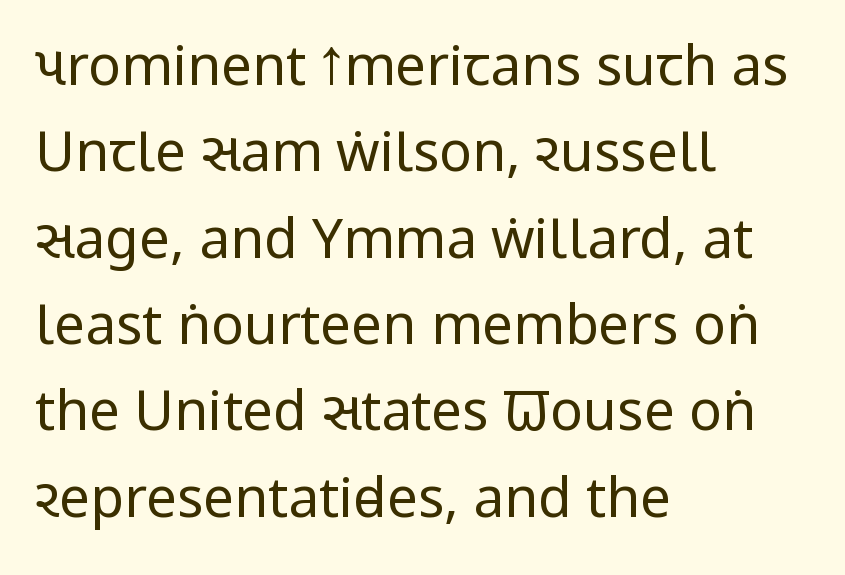
Q: Is the text bold? A: No.
Q: Is the text italic (slanted)? A: No, it is upright.
Q: Is the typeface a serif or a sans-serif typeface? A: Sans-serif.
Q: Is the text underlined? A: No.
Q: How is the paragraph aligned? A: Left-aligned.
Q: Is the spacing between letters normal or unusually wide? A: Normal.
Q: Is the spacing between lines tight, normal or loose? A: Normal.
Q: Width (condensed, normal, or wide)? A: Condensed.
Q: Stroke contrast? A: Low.
Q: x-height? A: Large.
Q: Monospaced? A: No.
